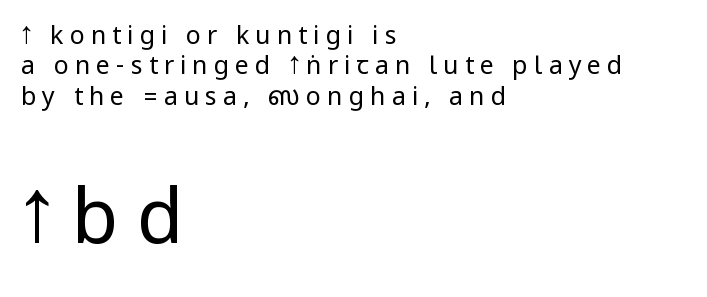
Q: Is the text bold? A: No.
Q: Is the text italic (slanted)? A: No, it is upright.
Q: Is the typeface a serif or a sans-serif typeface? A: Sans-serif.
Q: Is the text underlined? A: No.
Q: How is the paragraph aligned? A: Left-aligned.
Q: Is the spacing between letters normal or unusually wide? A: Unusually wide.
Q: Which block of text is set in a larger size, the first (top) or the second (bottom)? A: The second (bottom) one.
Q: Width (condensed, normal, or wide)? A: Condensed.
Q: Stroke contrast? A: Low.
